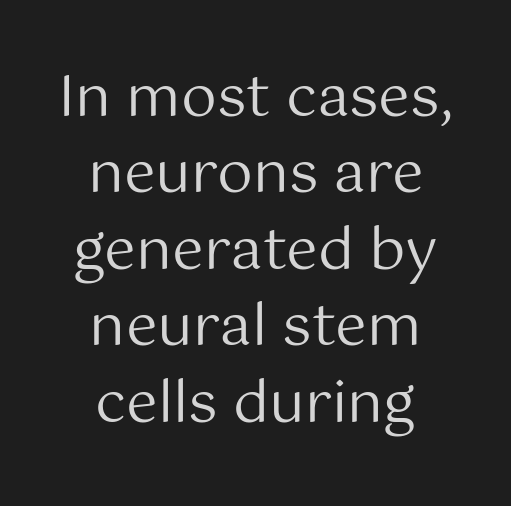
Descenders are the only things crossing below the line. Default kerning and tracking; the words read as compact shapes. Check where the strokes stop: nothing finishes them off — pure sans. The face used here is proportionally spaced, like ordinary book or web type.
